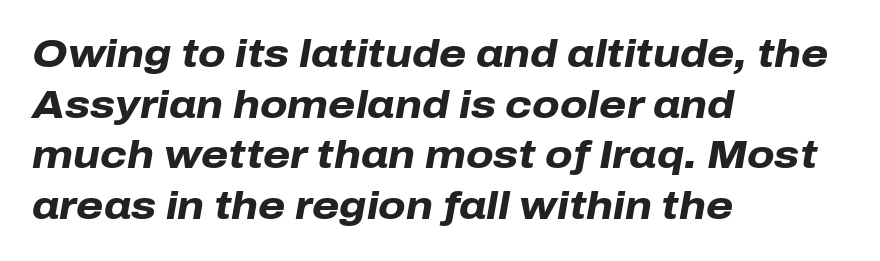
The image shows 39 px heavy type, italic (leaning right); set left-aligned, normal line spacing (1.3x), normal letter spacing, not underlined; low stroke contrast and a medium x-height.
